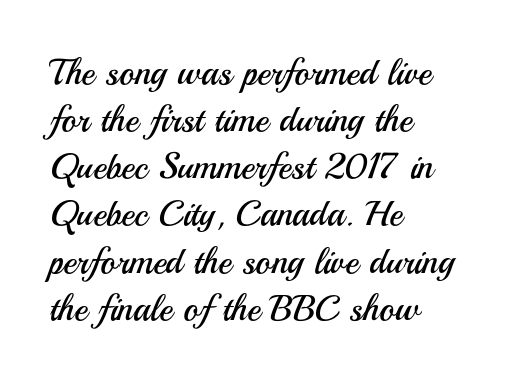
The image shows 36 px regular-weight sans-serif type; set left-aligned, normal line spacing (1.31x), normal letter spacing, not underlined; medium stroke contrast and a small x-height.
